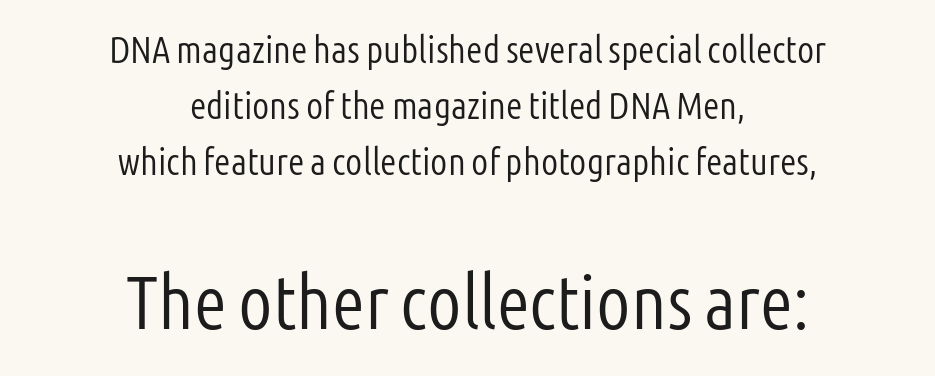
{"serif": "no", "italic": "no", "bold": "no", "weight": "light", "width": "condensed", "stroke_contrast": "low", "x_height": "medium", "monospaced": "no", "underline": "no", "align": "center", "line_spacing": "normal", "line_spacing_ratio": 1.48, "letter_spacing": "normal", "letter_spacing_em": 0.0, "larger_block": "second", "size_ratio": 2.0, "glyph_px": 76}
